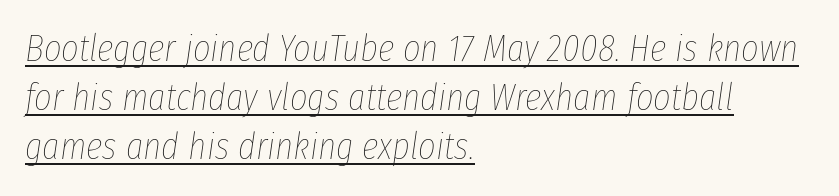
{"italic": "yes", "lean": "right", "slant_degrees": 8, "bold": "no", "weight": "thin", "width": "condensed", "stroke_contrast": "low", "x_height": "medium", "monospaced": "no", "underline": "yes", "align": "left", "line_spacing": "normal", "line_spacing_ratio": 1.29, "letter_spacing": "normal", "letter_spacing_em": 0.0, "glyph_px": 38}
